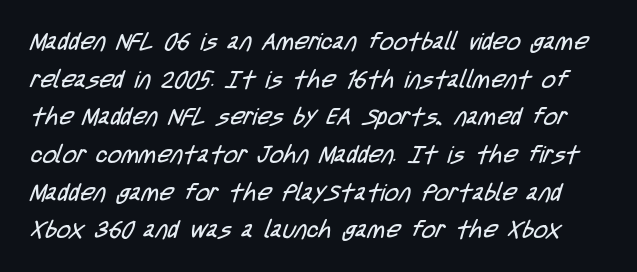
{"bold": "no", "underline": "no", "line_spacing": "normal", "line_spacing_ratio": 1.57, "letter_spacing": "normal", "letter_spacing_em": 0.0, "glyph_px": 24}
